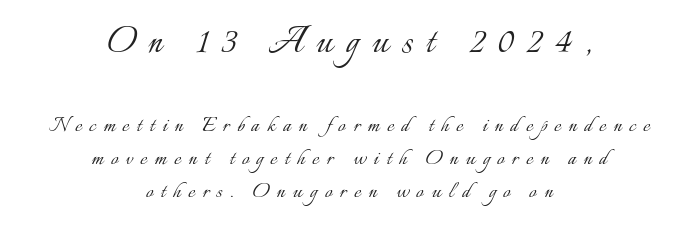
The image shows 45 px light type; set centered, normal line spacing (1.28x), unusually wide letter spacing (+0.29 em), not underlined; the first (top) block is 1.73x larger; low stroke contrast and a small x-height.
